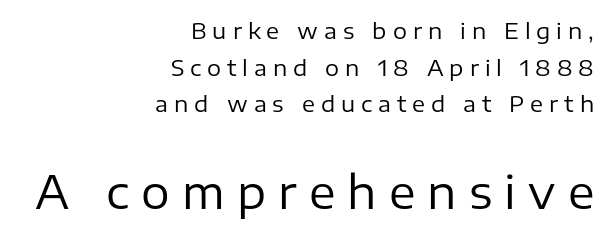
The image shows 45 px regular-weight sans-serif type, upright; set right-aligned, normal line spacing (1.67x), unusually wide letter spacing (+0.27 em), not underlined; the second (bottom) block is 2.05x larger; low stroke contrast and a medium x-height.
